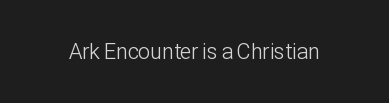
Q: Is the text bold? A: No.
Q: Is the text italic (slanted)? A: No, it is upright.
Q: Is the text underlined? A: No.
Q: Is the spacing between letters normal or unusually wide? A: Normal.
